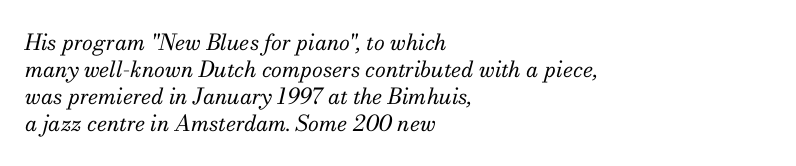
This rendering features lettering with no underline. Tracking value appears to be zero — textbook default spacing. The specimen reads as italic at a glance. Every row of glyphs begins at an identical x-position on the left. A light-to-regular cut is what we see here.
